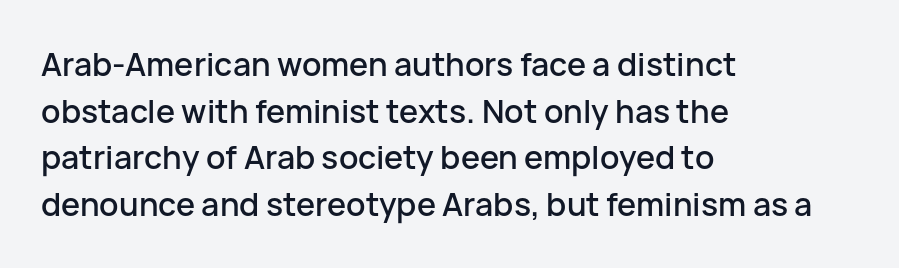
{"serif": "no", "italic": "no", "width": "normal", "stroke_contrast": "low", "x_height": "medium", "monospaced": "no", "underline": "no", "align": "left", "line_spacing": "normal", "line_spacing_ratio": 1.46, "letter_spacing": "normal", "letter_spacing_em": 0.0, "glyph_px": 32}
